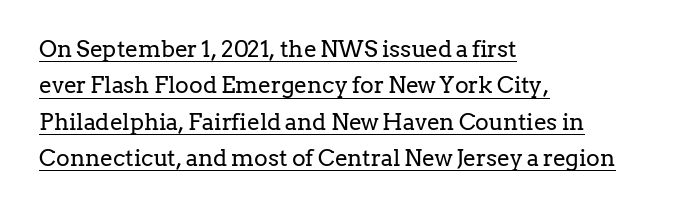
The image shows 23 px text type, upright; set left-aligned, normal line spacing (1.58x), normal letter spacing, underlined.
